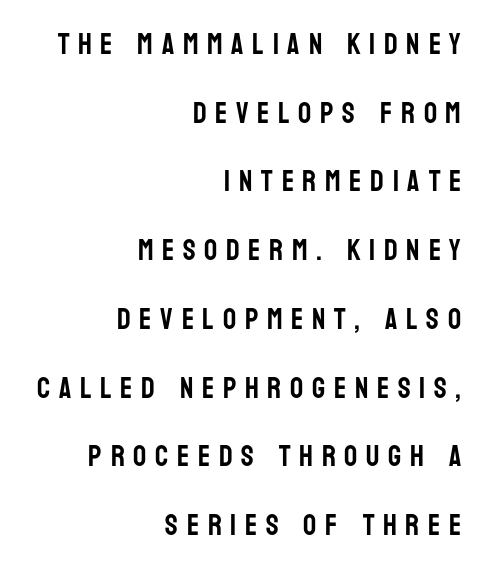
{"serif": "no", "italic": "no", "width": "condensed", "stroke_contrast": "low", "x_height": "large", "monospaced": "no", "underline": "no", "align": "right", "line_spacing": "loose", "line_spacing_ratio": 2.37, "letter_spacing": "wide", "letter_spacing_em": 0.3, "glyph_px": 29}
